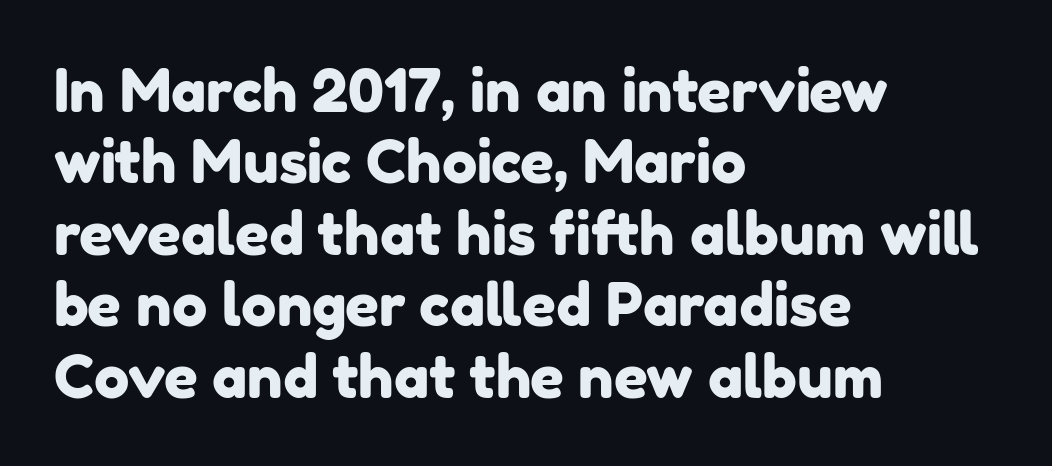
Does the type have serifs? No, each stem ends abruptly. Here the designer chose a conventional face with non-uniform glyph widths. Teacher's note: observe the even left margin — that is flush-left alignment. Plain, unruled lines of type. What stands out about the letter spacing? Nothing — it is the standard amount.
